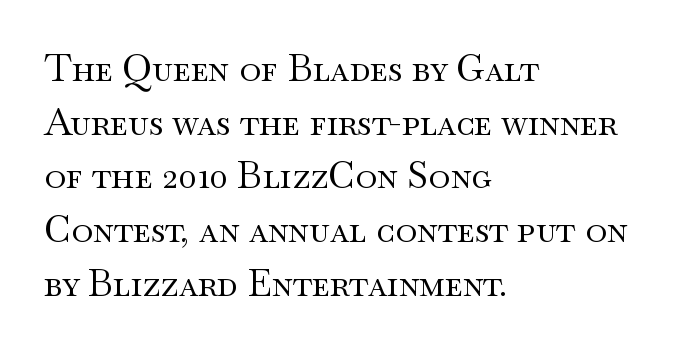
Q: Is the text bold? A: No.
Q: Is the text italic (slanted)? A: No, it is upright.
Q: Is the typeface a serif or a sans-serif typeface? A: Serif.
Q: Is the text underlined? A: No.
Q: How is the paragraph aligned? A: Left-aligned.
Q: Is the spacing between letters normal or unusually wide? A: Normal.
Q: Is the spacing between lines tight, normal or loose? A: Normal.
Q: Width (condensed, normal, or wide)? A: Wide.
Q: Stroke contrast? A: Medium.
Q: x-height? A: Small.
Q: Monospaced? A: No.
